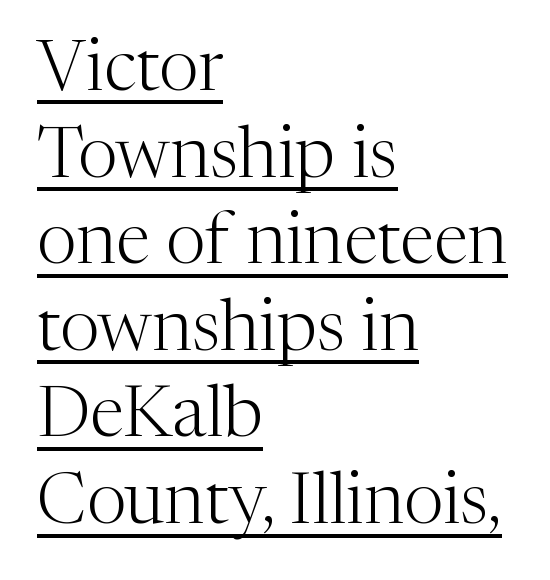
Each word holds together tightly as a unit, with standard inter-letter gaps. Does the lettering tilt? It doesn't — this is upright. Weight: not bold — regular or lighter. The paragraph shown leans on its left margin. This sample has the flowing, uneven cadence of proportional lettering. Does the type have serifs? Yes, each stem ends in a small foot.
